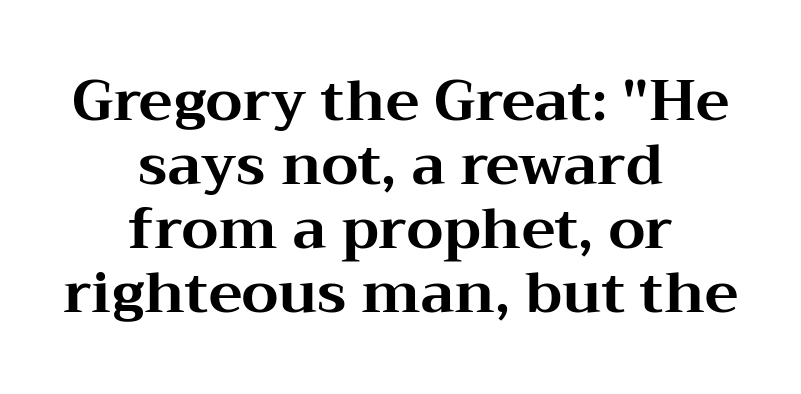
The image shows 57 px bold, wide serif type, upright; set centered, tight line spacing (1.12x), normal letter spacing, not underlined; medium stroke contrast and a medium x-height.
